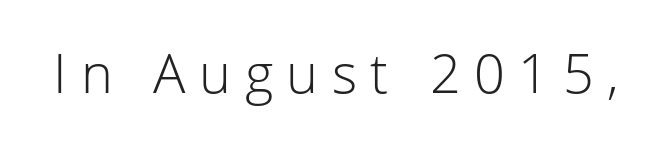
{"serif": "no", "italic": "no", "bold": "no", "weight": "light", "width": "normal", "stroke_contrast": "low", "x_height": "medium", "monospaced": "no", "underline": "no", "letter_spacing": "wide", "letter_spacing_em": 0.25, "glyph_px": 54}
